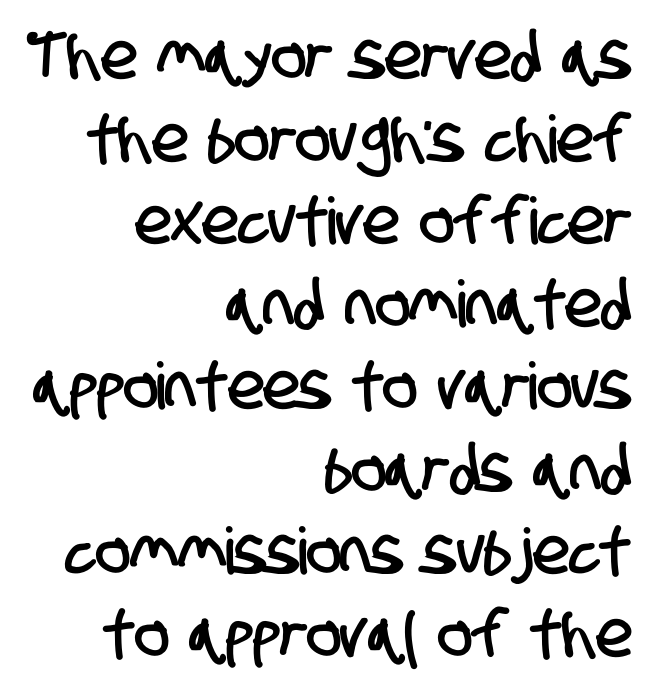
The image shows 65 px condensed sans-serif type; set right-aligned, normal line spacing (1.27x), normal letter spacing, not underlined; low stroke contrast and a large x-height.
